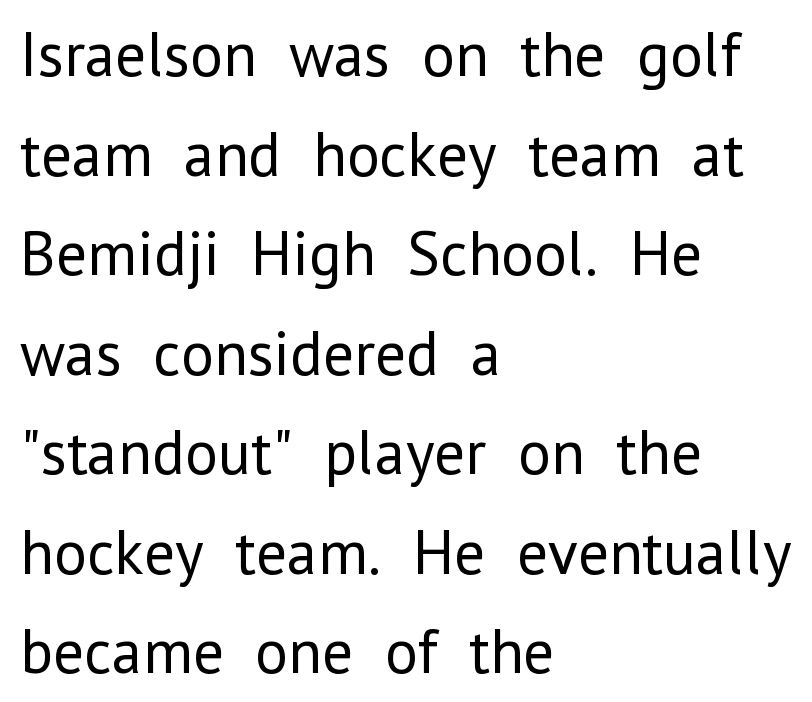
The image shows 63 px regular-weight sans-serif type, upright; set left-aligned, normal line spacing (1.58x), normal letter spacing, not underlined; low stroke contrast and a medium x-height.
